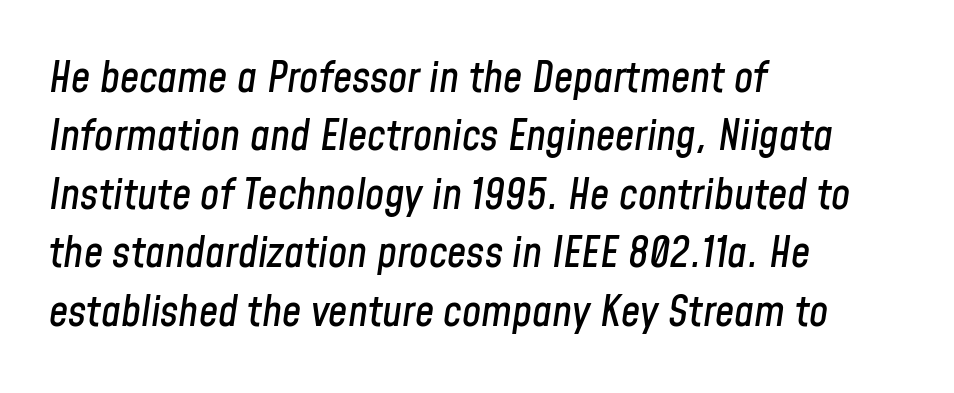
The image shows 43 px condensed type, italic (leaning right); set left-aligned, normal line spacing (1.36x), normal letter spacing, not underlined; low stroke contrast and a medium x-height.
